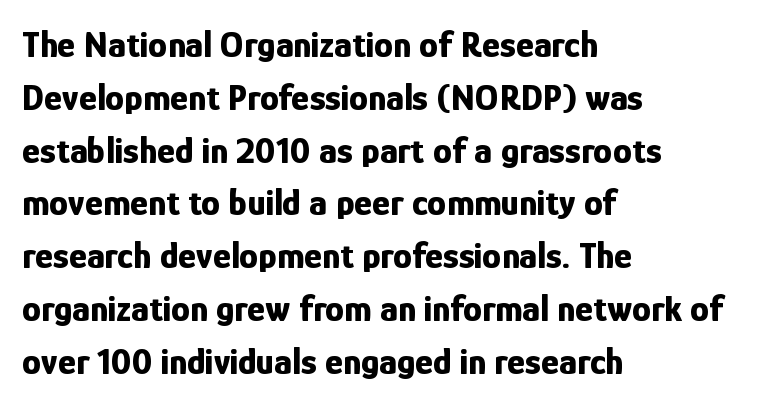
The image shows 38 px bold, condensed sans-serif type, upright; set left-aligned, normal line spacing (1.39x), normal letter spacing, not underlined; low stroke contrast and a medium x-height.
